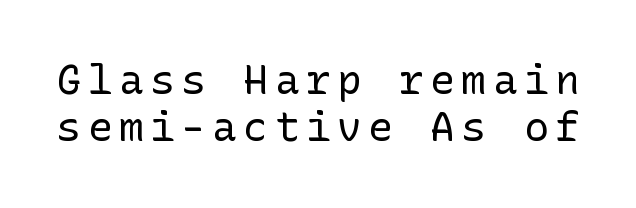
The image shows 41 px regular-weight sans-serif type, upright; set tight line spacing (1.15x), not underlined; low stroke contrast and a medium x-height.
